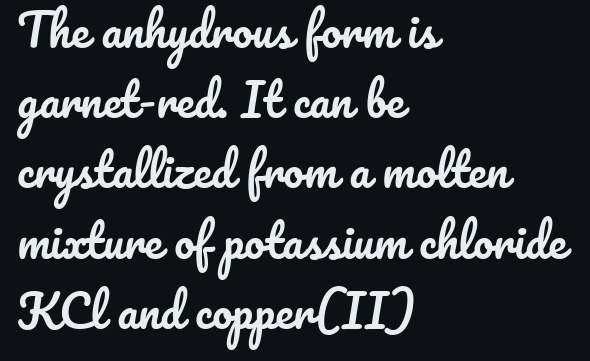
The image shows 45 px text type; set left-aligned, normal line spacing (1.56x), normal letter spacing, not underlined; low stroke contrast and a small x-height.
